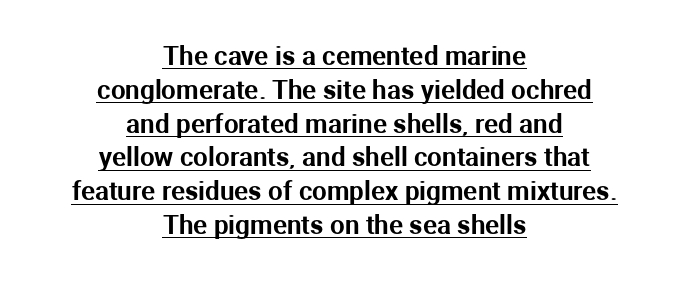
Designer's note — italics off, roman on. The rendering keeps characters at their native spacing. The glyphs are accompanied by a horizontal stroke just below them. Does the copy run flush right? No — it is centered line by line. The rows are spaced the way most documents space them.
